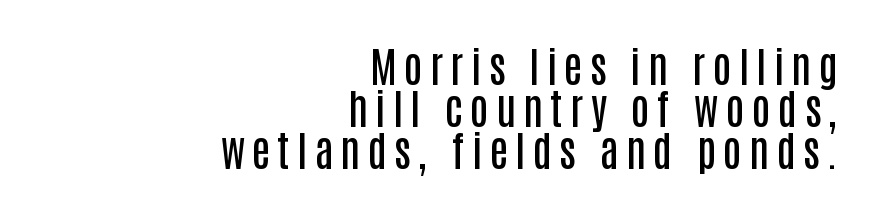
The image shows 42 px semibold, condensed sans-serif type, upright; set right-aligned, tight line spacing (1.0x), not underlined; low stroke contrast and a large x-height.
